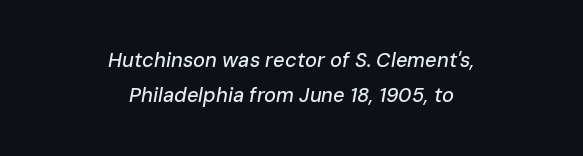
Observe the ordinary spacing: letters are neighbours, not strangers. Honestly, there is no underline to notice here at all. Each line is balanced around a shared central axis. Compared with ordinary roman type, these characters are visibly tilted.
